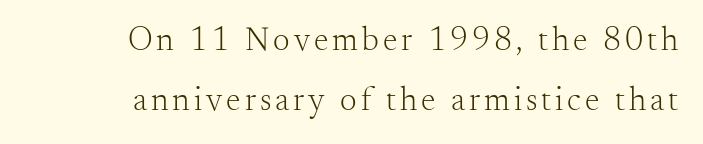
The image shows 33 px light serif type, upright; set right-aligned, line spacing 1.81x, not underlined; medium stroke contrast and a small x-height.
